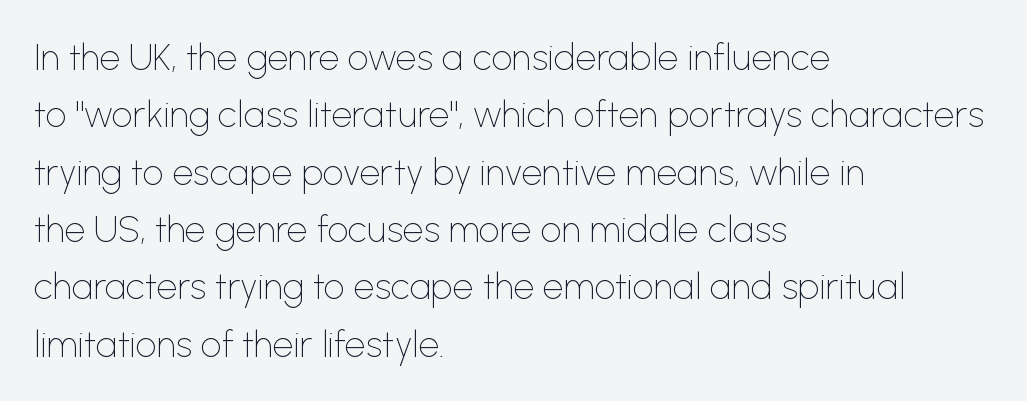
The image shows 37 px thin sans-serif type, upright; set left-aligned, normal line spacing (1.55x), normal letter spacing, not underlined; low stroke contrast and a medium x-height.
